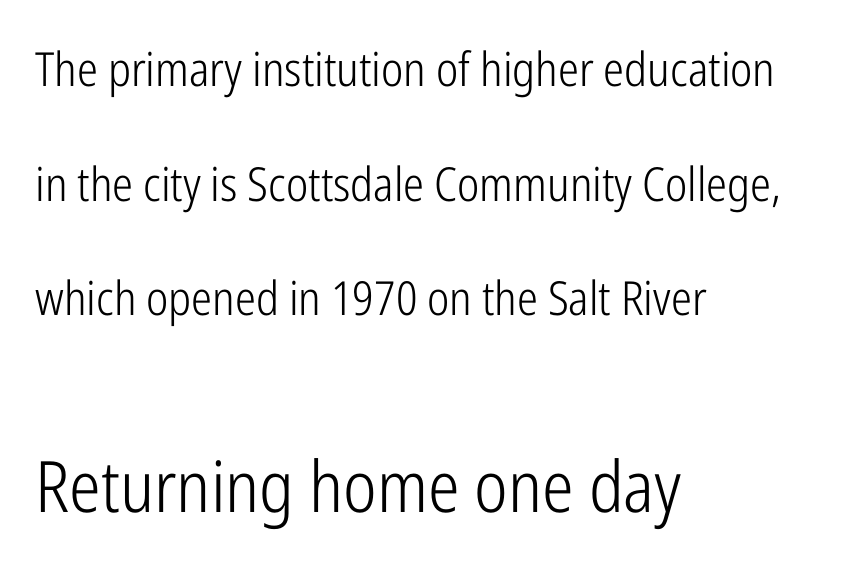
This sample uses a sans-serif face. The passage shown is not bold in any degree. Students, note that the glyphs here touch the page at normal intervals. The passage shown is typed in a proportional face where columns would drift. Vertical strokes here are truly vertical.
